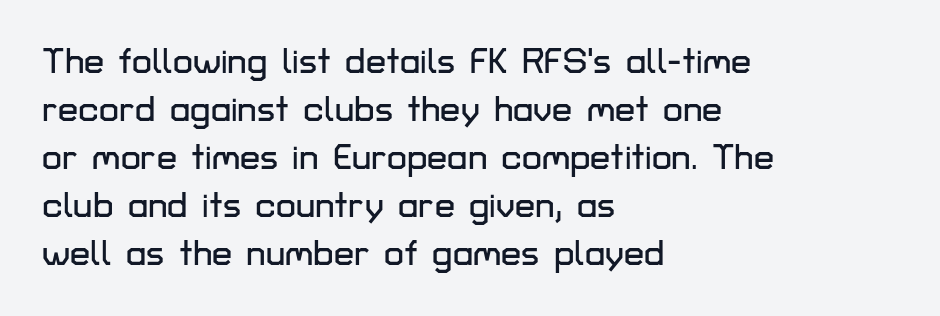
{"serif": "no", "italic": "no", "width": "normal", "stroke_contrast": "low", "x_height": "medium", "monospaced": "no", "underline": "no", "align": "left", "line_spacing": "normal", "line_spacing_ratio": 1.33, "letter_spacing": "normal", "letter_spacing_em": 0.0, "glyph_px": 36}
